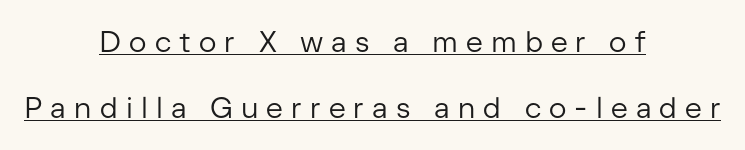
{"serif": "no", "italic": "no", "bold": "no", "weight": "regular", "width": "normal", "stroke_contrast": "low", "x_height": "medium", "monospaced": "no", "underline": "yes", "align": "center", "line_spacing": "loose", "line_spacing_ratio": 2.28, "letter_spacing": "wide", "letter_spacing_em": 0.28, "glyph_px": 29}
